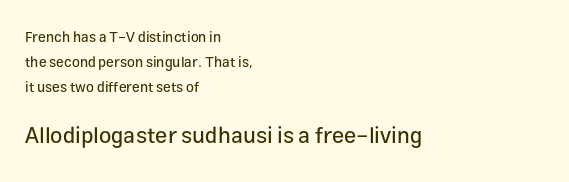
The image shows 22 px text type, upright; set left-aligned, line spacing 1.78x, normal letter spacing, not underlined; the second (bottom) block is 1.57x larger.
